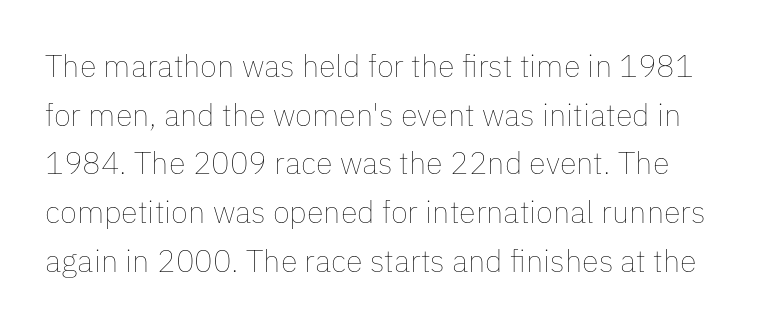
The image shows 31 px thin type, upright; set normal line spacing (1.57x), normal letter spacing, not underlined; low stroke contrast and a medium x-height.
